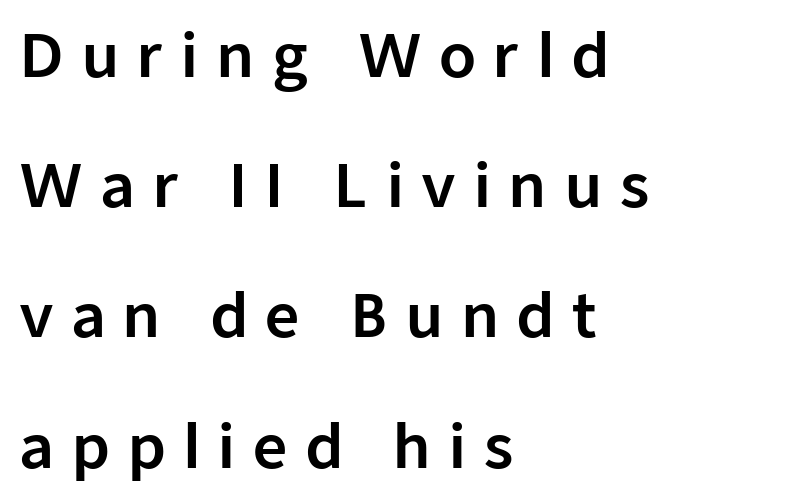
{"serif": "no", "italic": "no", "width": "normal", "stroke_contrast": "low", "x_height": "medium", "monospaced": "no", "underline": "no", "align": "left", "line_spacing": "loose", "line_spacing_ratio": 2.17, "letter_spacing": "wide", "letter_spacing_em": 0.28, "glyph_px": 60}
